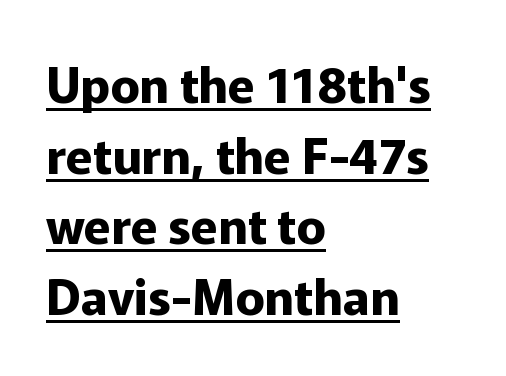
Q: Is the text bold? A: Yes.
Q: Is the text italic (slanted)? A: No, it is upright.
Q: Is the typeface a serif or a sans-serif typeface? A: Sans-serif.
Q: Is the text underlined? A: Yes.
Q: How is the paragraph aligned? A: Left-aligned.
Q: Is the spacing between letters normal or unusually wide? A: Normal.
Q: Is the spacing between lines tight, normal or loose? A: Normal.
Q: Width (condensed, normal, or wide)? A: Normal.
Q: Stroke contrast? A: Low.
Q: x-height? A: Medium.
Q: Monospaced? A: No.
